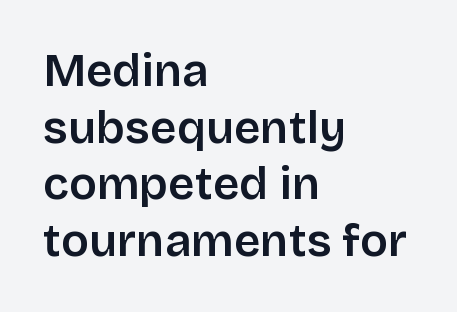
The specimen omits any rule beneath the text block's lines. In terms of letterform style, serifs are entirely absent. Is this a fixed-width face? No — the glyphs have proportional, varying widths. Posture: upright roman. Compared with typical body copy, the letter spacing here is the same.
